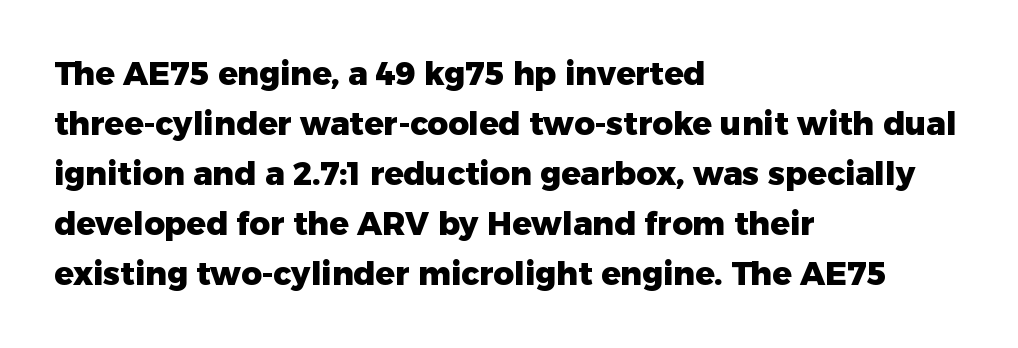
The image shows 32 px heavy sans-serif type, upright; set left-aligned, normal line spacing (1.56x), normal letter spacing, not underlined; low stroke contrast and a medium x-height.
